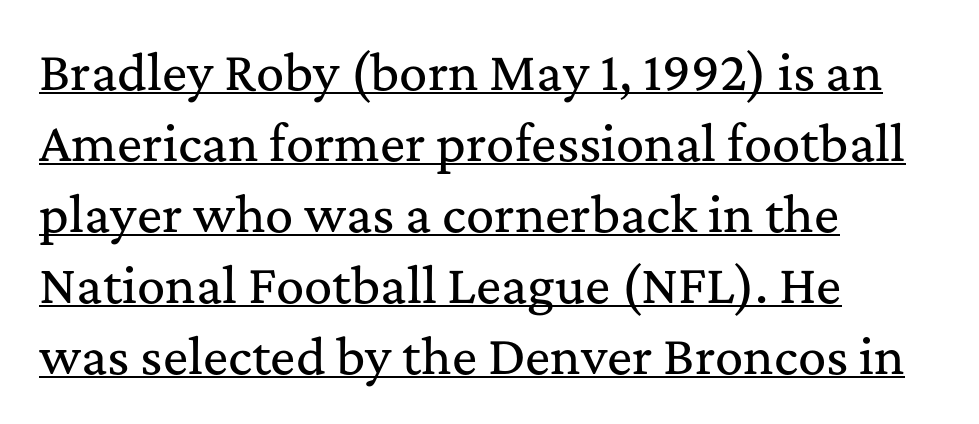
Q: Is the text italic (slanted)? A: No, it is upright.
Q: Is the typeface a serif or a sans-serif typeface? A: Serif.
Q: Is the text underlined? A: Yes.
Q: How is the paragraph aligned? A: Left-aligned.
Q: Is the spacing between letters normal or unusually wide? A: Normal.
Q: Is the spacing between lines tight, normal or loose? A: Normal.
Q: Width (condensed, normal, or wide)? A: Normal.
Q: Stroke contrast? A: Medium.
Q: x-height? A: Medium.
Q: Monospaced? A: No.
